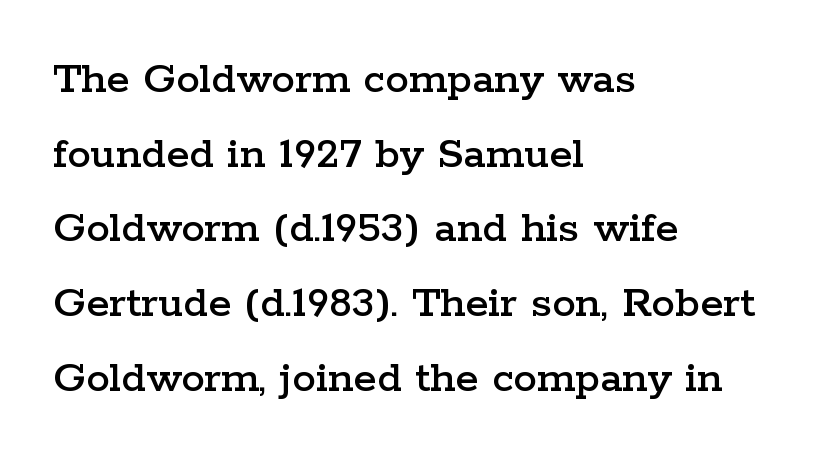
Is this a fixed-width face? No — the glyphs have proportional, varying widths. The baseline area is clear. Leading: standard. Tracking value appears to be zero — textbook default spacing.
